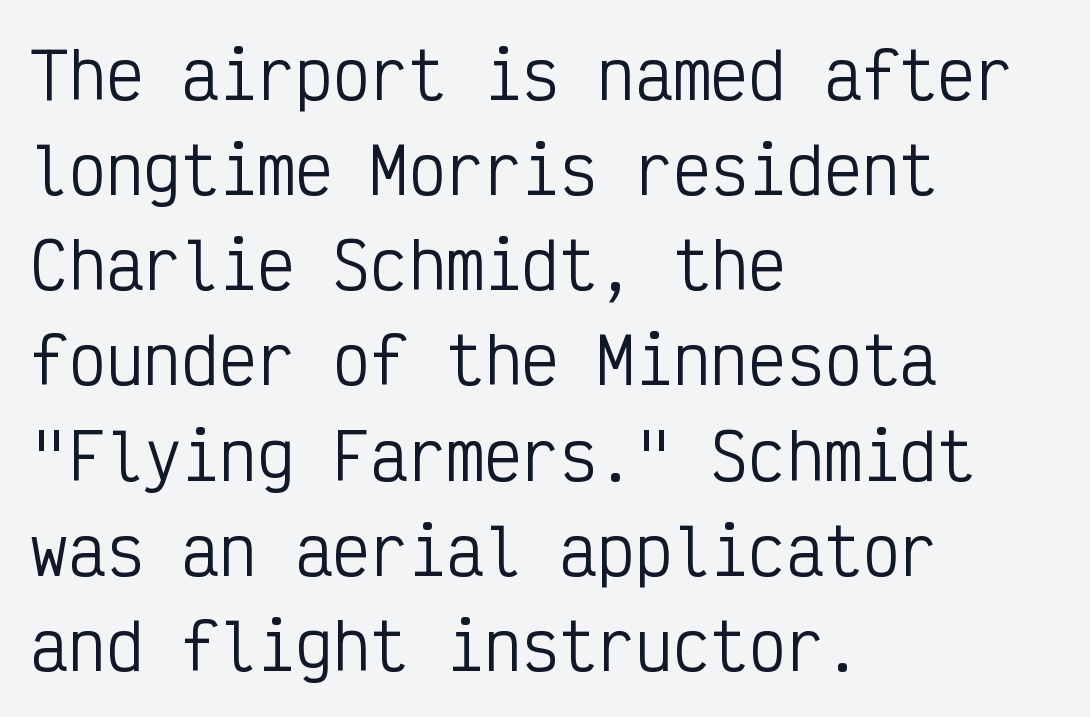
{"serif": "no", "italic": "no", "bold": "no", "weight": "regular", "width": "condensed", "stroke_contrast": "low", "x_height": "medium", "monospaced": "yes", "underline": "no", "align": "left", "line_spacing": "normal", "line_spacing_ratio": 1.51, "letter_spacing": "normal", "letter_spacing_em": 0.0, "glyph_px": 63}
